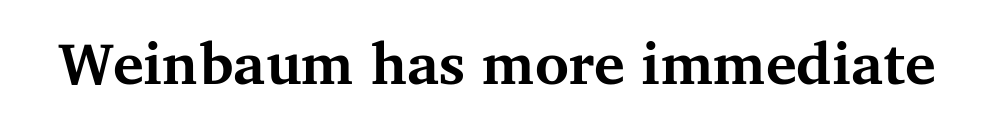
This sample uses a serif face. Note the varied advance widths — an 'i' is clearly narrower than an 'm'. Does the weight exceed regular? Yes, all the way to bold. Is there any slant? The stems are plumb. The line texture is even and compact thanks to regular tracking.
